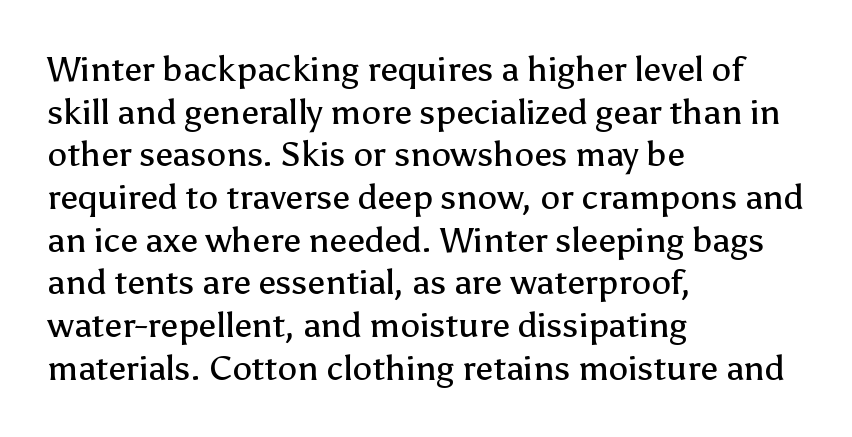
{"serif": "no", "italic": "no", "bold": "no", "weight": "regular", "width": "normal", "stroke_contrast": "low", "x_height": "medium", "monospaced": "no", "underline": "no", "align": "left", "line_spacing_ratio": 1.22, "letter_spacing": "normal", "letter_spacing_em": 0.0, "glyph_px": 35}
